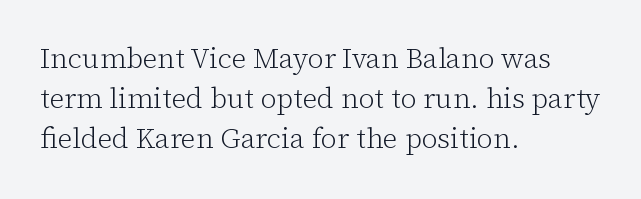
Q: Is the text bold? A: No.
Q: Is the text italic (slanted)? A: No, it is upright.
Q: Is the typeface a serif or a sans-serif typeface? A: Serif.
Q: Is the text underlined? A: No.
Q: How is the paragraph aligned? A: Left-aligned.
Q: Is the spacing between letters normal or unusually wide? A: Normal.
Q: Is the spacing between lines tight, normal or loose? A: Normal.
Q: Width (condensed, normal, or wide)? A: Normal.
Q: Stroke contrast? A: Low.
Q: x-height? A: Medium.
Q: Monospaced? A: No.
